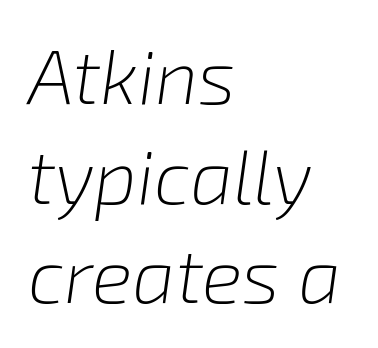
{"italic": "yes", "lean": "right", "slant_degrees": 8, "bold": "no", "weight": "light", "width": "normal", "stroke_contrast": "low", "x_height": "medium", "monospaced": "no", "underline": "no", "align": "left", "line_spacing": "normal", "line_spacing_ratio": 1.31, "letter_spacing": "normal", "letter_spacing_em": 0.0, "glyph_px": 76}
